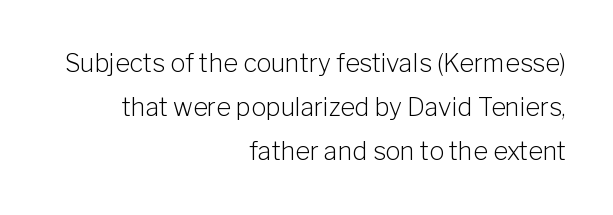
Q: Is the text bold? A: No.
Q: Is the text italic (slanted)? A: No, it is upright.
Q: Is the text underlined? A: No.
Q: How is the paragraph aligned? A: Right-aligned.
Q: Is the spacing between letters normal or unusually wide? A: Normal.
